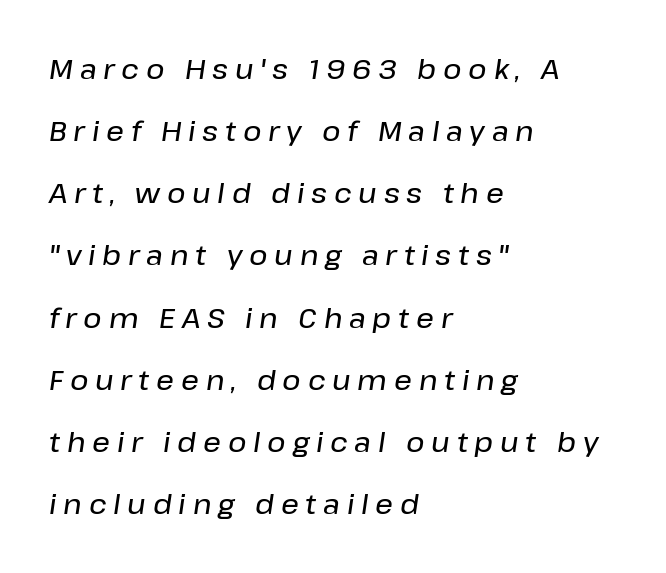
Leftover space on each line is placed entirely after the last word. A bare baseline throughout the passage. The letterforms stand isolated, each surrounded by extra space. A typesetter would call this proportional, since set widths differ per character.
